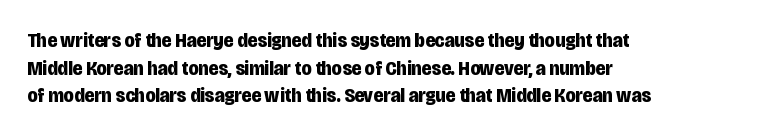
Normally led — the rows are evenly, conventionally spaced. Caption: standard tracking, unaltered. Check the space under the baseline: it is left empty. This sample is left-justified, so line endings fall wherever the words run out. These lines were composed using upright roman letters.
